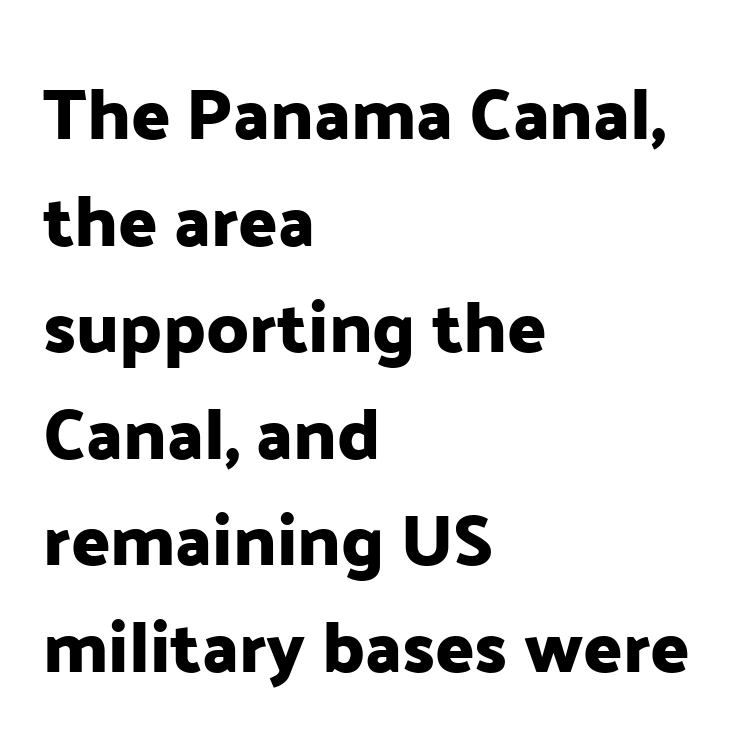
{"serif": "no", "italic": "no", "width": "normal", "stroke_contrast": "low", "x_height": "medium", "monospaced": "no", "underline": "no", "align": "left", "line_spacing": "normal", "line_spacing_ratio": 1.48, "letter_spacing": "normal", "letter_spacing_em": 0.0, "glyph_px": 72}
